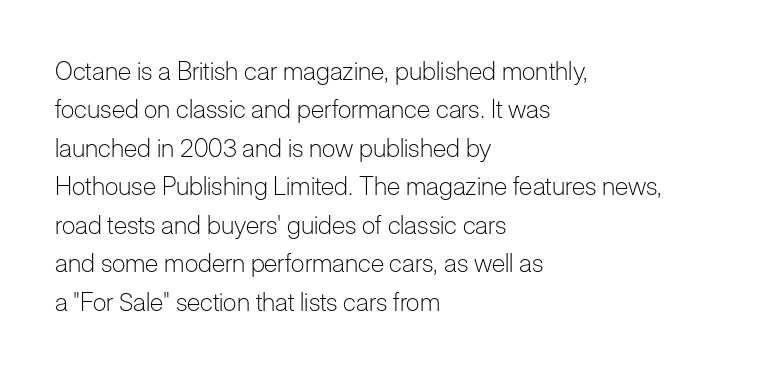
{"italic": "no", "bold": "no", "underline": "no", "align": "left", "line_spacing": "normal", "line_spacing_ratio": 1.54, "letter_spacing": "normal", "letter_spacing_em": 0.0, "glyph_px": 25}
